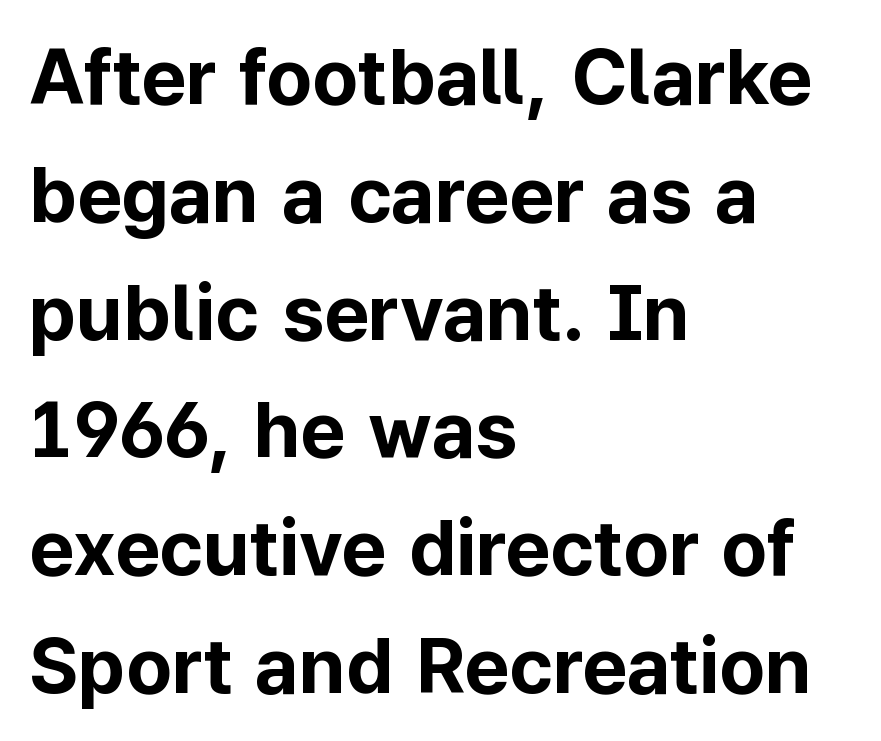
Q: Is the text bold? A: Yes.
Q: Is the text italic (slanted)? A: No, it is upright.
Q: Is the typeface a serif or a sans-serif typeface? A: Sans-serif.
Q: Is the text underlined? A: No.
Q: How is the paragraph aligned? A: Left-aligned.
Q: Is the spacing between letters normal or unusually wide? A: Normal.
Q: Is the spacing between lines tight, normal or loose? A: Normal.
Q: Width (condensed, normal, or wide)? A: Normal.
Q: Stroke contrast? A: Low.
Q: x-height? A: Medium.
Q: Monospaced? A: No.
